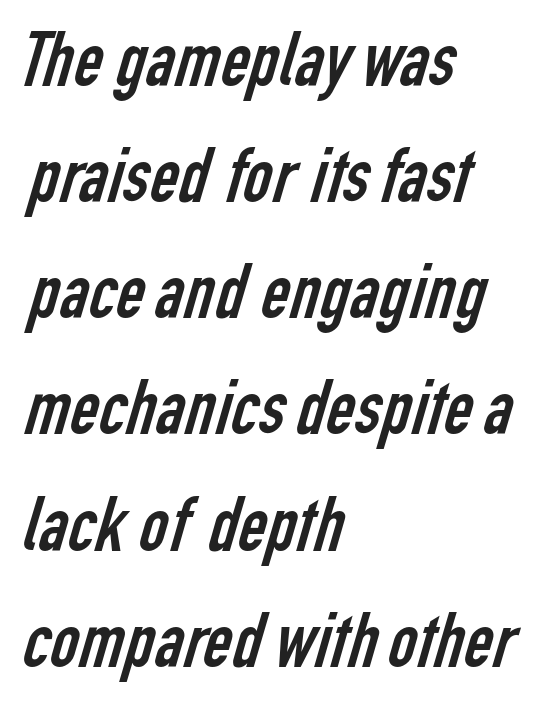
Q: Is the text bold? A: No.
Q: Is the typeface a serif or a sans-serif typeface? A: Sans-serif.
Q: Is the text underlined? A: No.
Q: How is the paragraph aligned? A: Left-aligned.
Q: Is the spacing between letters normal or unusually wide? A: Normal.
Q: Is the spacing between lines tight, normal or loose? A: Normal.
Q: Width (condensed, normal, or wide)? A: Condensed.
Q: Stroke contrast? A: Low.
Q: x-height? A: Medium.
Q: Monospaced? A: No.
